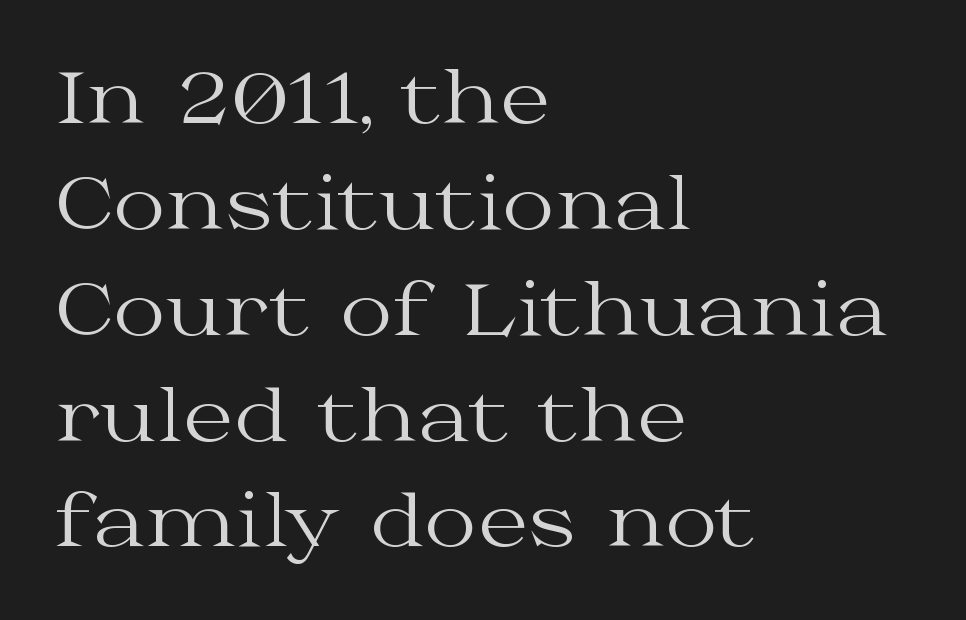
The designer went with a serif here, giving each stem small feet. Words appear dense and cohesive because spacing is normal. The rendering uses natural spacing where letterforms have individual widths. The ragged edge is on the right, which tells us the setting is flush left.
